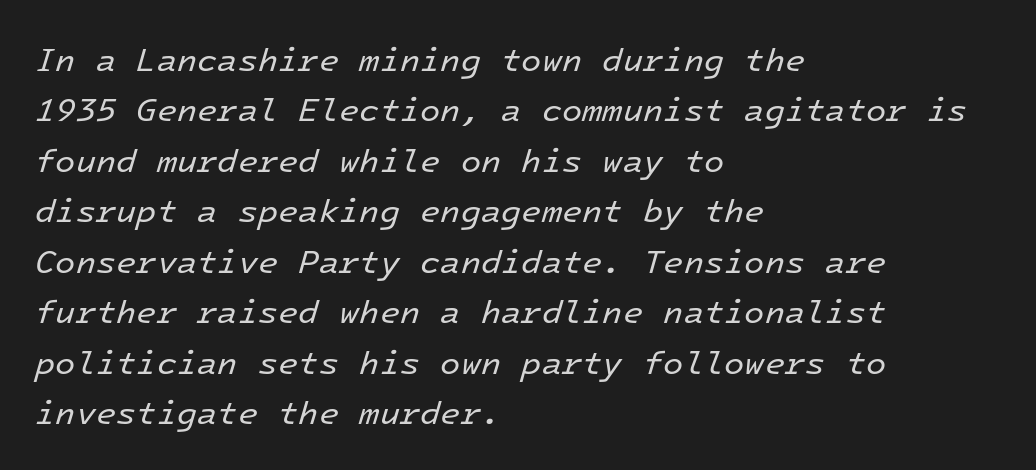
{"italic": "yes", "lean": "right", "slant_degrees": 16, "bold": "no", "weight": "regular", "width": "normal", "stroke_contrast": "low", "x_height": "medium", "monospaced": "yes", "underline": "no", "align": "left", "line_spacing": "normal", "line_spacing_ratio": 1.53, "letter_spacing": "normal", "letter_spacing_em": 0.0, "glyph_px": 33}
